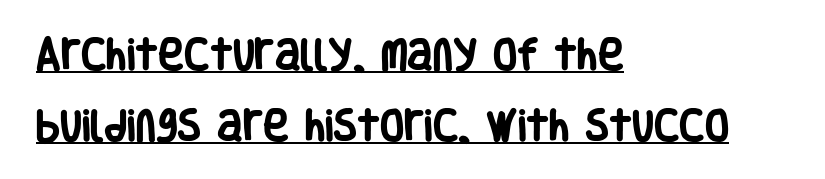
Line starts are locked; line ends wander. The letterforms sit shoulder to shoulder at normal distance. A dark, heavy texture on the line: the type is bold. Note the varied advance widths — an 'i' is clearly narrower than an 'm'.
